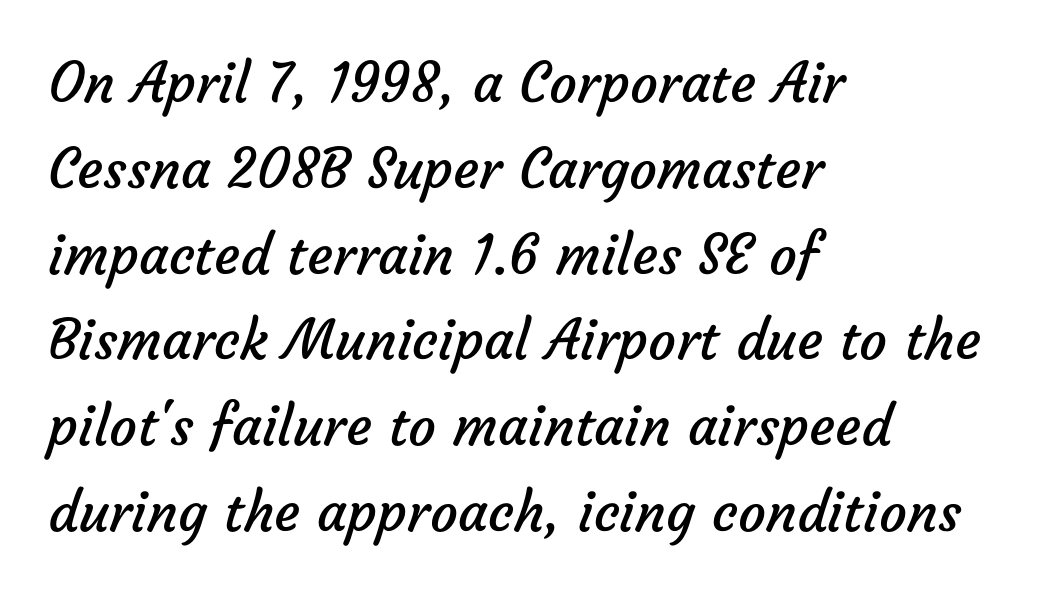
Q: Is the text bold? A: No.
Q: Is the typeface a serif or a sans-serif typeface? A: Sans-serif.
Q: Is the text underlined? A: No.
Q: How is the paragraph aligned? A: Left-aligned.
Q: Is the spacing between letters normal or unusually wide? A: Normal.
Q: Is the spacing between lines tight, normal or loose? A: Normal.
Q: Width (condensed, normal, or wide)? A: Normal.
Q: Stroke contrast? A: Low.
Q: x-height? A: Medium.
Q: Monospaced? A: No.
